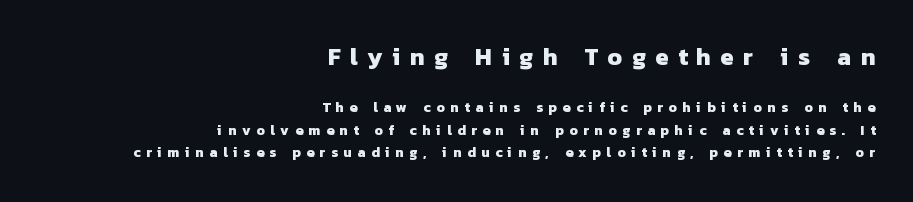
Q: Is the text bold? A: Yes.
Q: Is the text underlined? A: No.
Q: How is the paragraph aligned? A: Right-aligned.
Q: Is the spacing between letters normal or unusually wide? A: Unusually wide.
Q: Is the spacing between lines tight, normal or loose? A: Normal.
Q: Which block of text is set in a larger size, the first (top) or the second (bottom)? A: The first (top) one.
